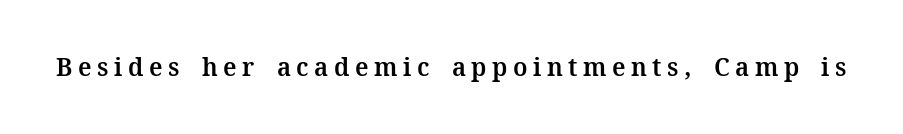
The image shows 26 px text type, upright; set unusually wide letter spacing (+0.21 em), not underlined.
